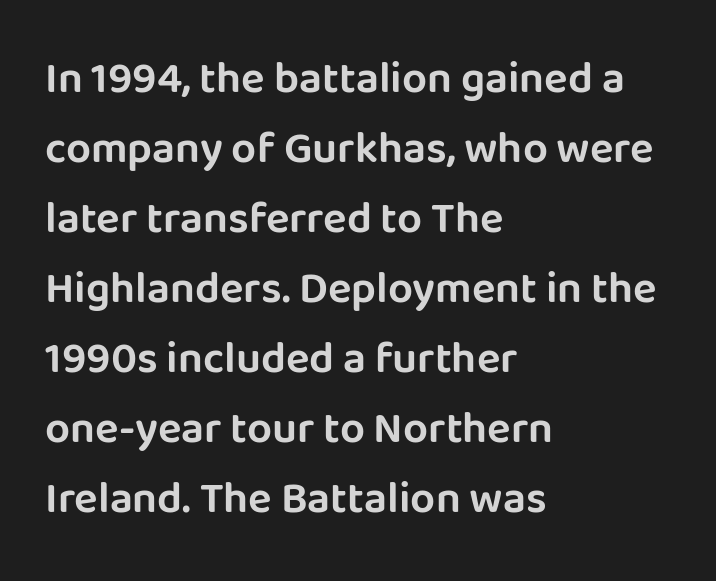
Q: Is the text italic (slanted)? A: No, it is upright.
Q: Is the typeface a serif or a sans-serif typeface? A: Sans-serif.
Q: Is the text underlined? A: No.
Q: How is the paragraph aligned? A: Left-aligned.
Q: Is the spacing between letters normal or unusually wide? A: Normal.
Q: Is the spacing between lines tight, normal or loose? A: Normal.
Q: Width (condensed, normal, or wide)? A: Normal.
Q: Stroke contrast? A: Low.
Q: x-height? A: Large.
Q: Monospaced? A: No.
